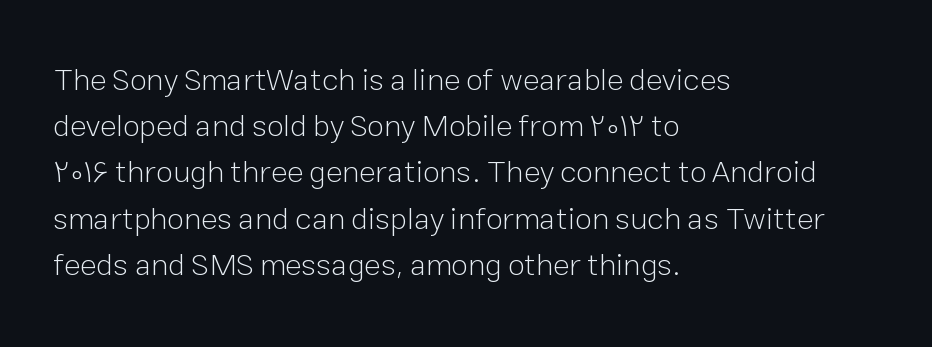
This rendering leaves character spacing at its baseline value. Serif or sans? Sans — the stroke terminals are bare. Line beginnings align vertically; line endings do not. If you drew a line through each stem, it would be perfectly vertical. Stem width sits at or under what a default text font uses.
